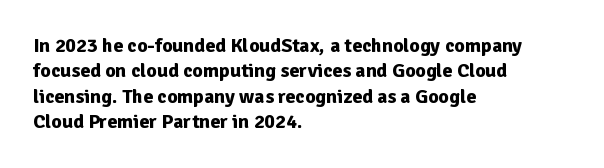
The image shows 20 px bold type, upright; set left-aligned, normal line spacing (1.27x), normal letter spacing, not underlined.
